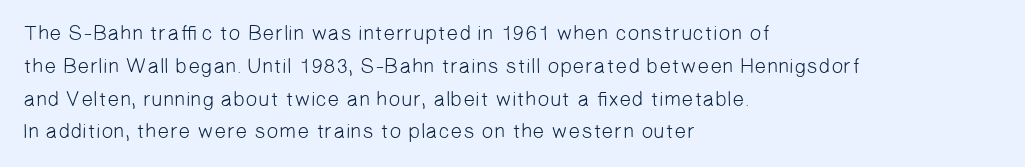
Quick note: underline off. Spacing between characters is what you'd get straight out of the box. Casual observation: everything's shoved over to the left. What's the leading like? Ordinary, nothing unusual. Stroke mass is kept to a normal reading level or below.
